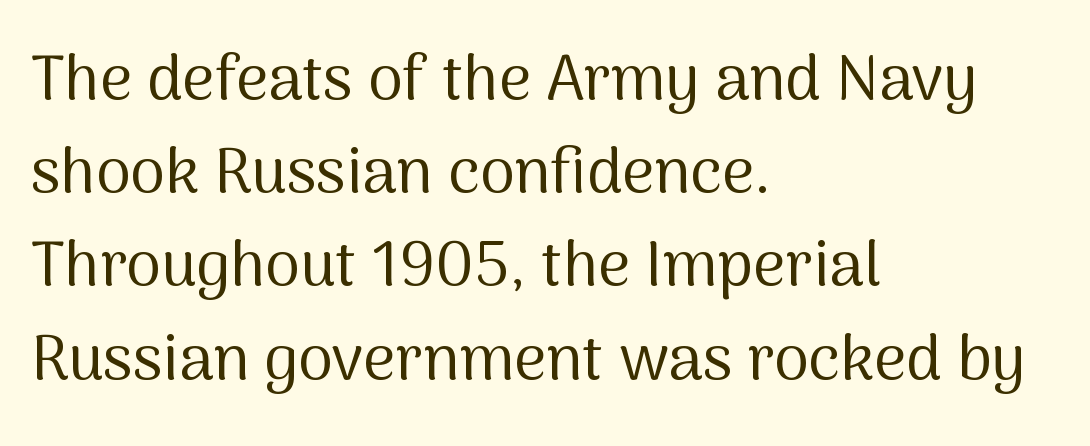
Every row of glyphs begins at an identical x-position on the left. Whoever set this chose a conventional vertical rhythm. Think standard paragraph weight, or any step lighter than that. The type family on display is of the sans-serif kind.
